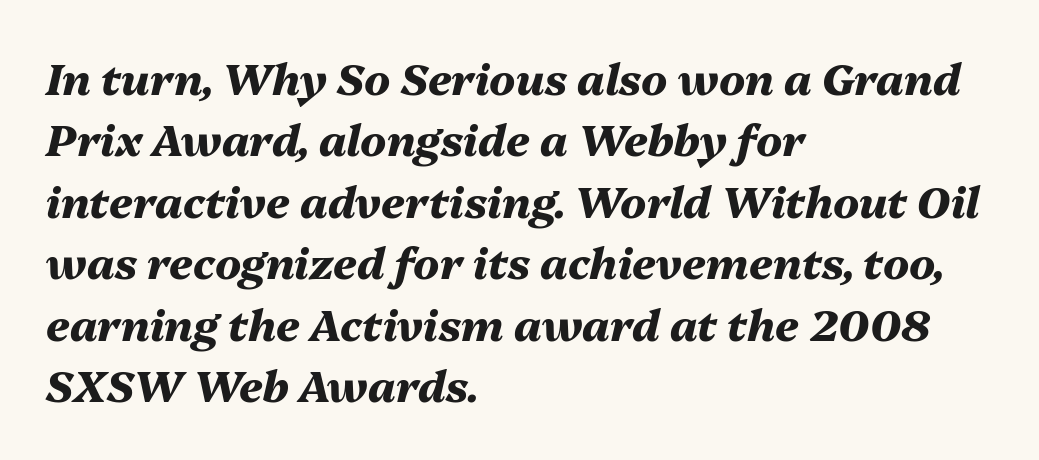
Q: Is the text bold? A: Yes.
Q: Is the text italic (slanted)? A: Yes, it leans right by about 13 degrees.
Q: Is the text underlined? A: No.
Q: How is the paragraph aligned? A: Left-aligned.
Q: Is the spacing between letters normal or unusually wide? A: Normal.
Q: Is the spacing between lines tight, normal or loose? A: Normal.
Q: Width (condensed, normal, or wide)? A: Normal.
Q: Stroke contrast? A: Medium.
Q: x-height? A: Medium.
Q: Monospaced? A: No.
